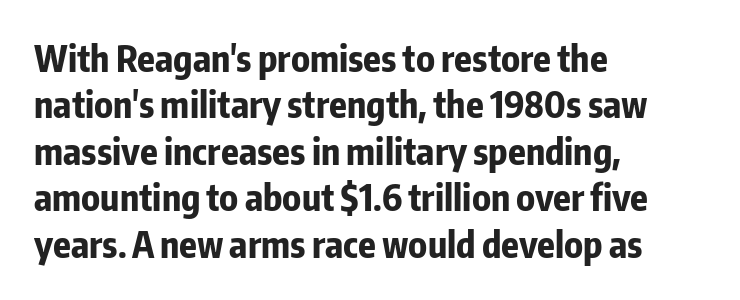
The image shows 36 px bold, condensed sans-serif type, upright; set left-aligned, normal line spacing (1.29x), normal letter spacing, not underlined; low stroke contrast and a medium x-height.
